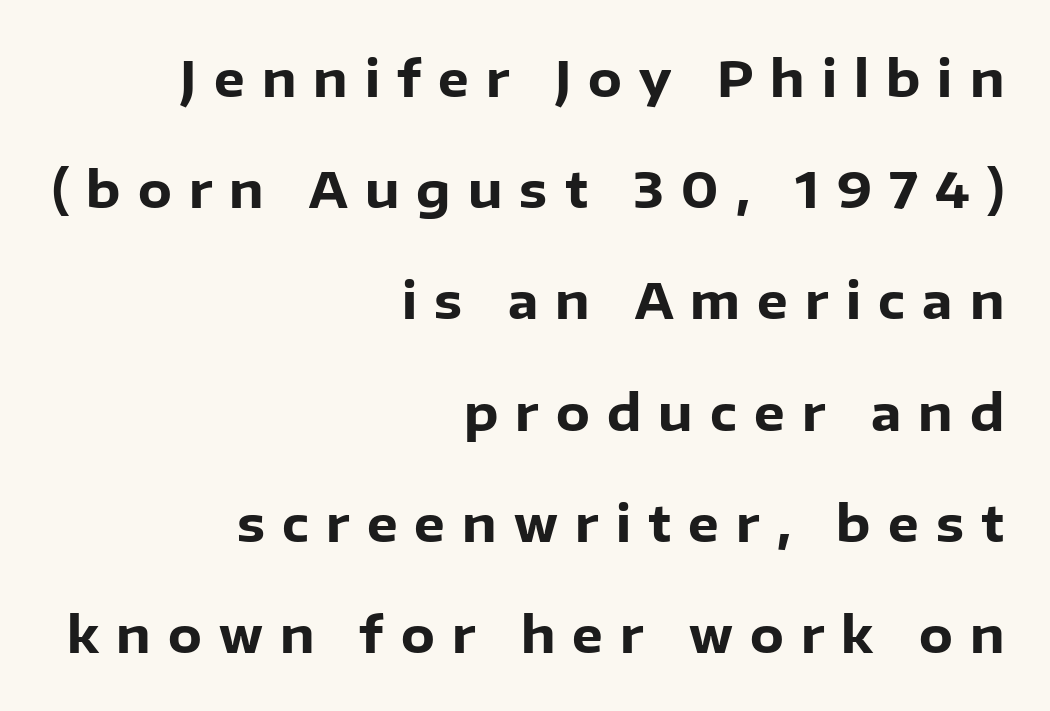
{"serif": "no", "italic": "no", "bold": "yes", "weight": "heavy", "width": "normal", "stroke_contrast": "low", "x_height": "medium", "monospaced": "no", "underline": "no", "align": "right", "line_spacing": "loose", "line_spacing_ratio": 2.27, "letter_spacing": "wide", "letter_spacing_em": 0.35, "glyph_px": 49}
